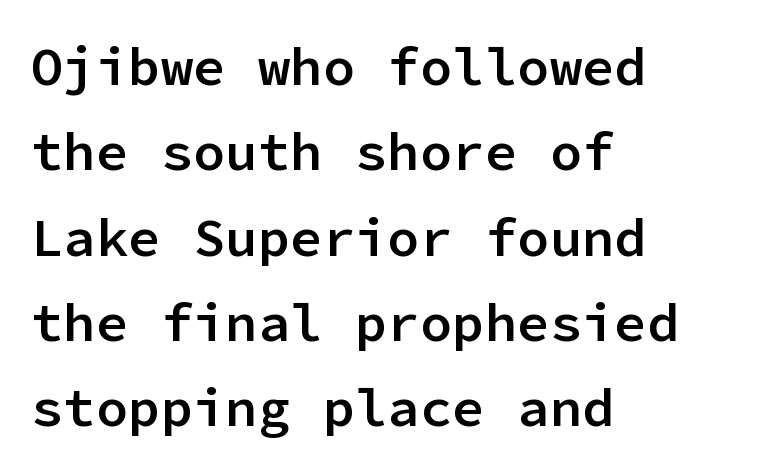
Ordinary non-slanted type is in use. Fixed-width glyphs throughout — classic coding-font behaviour. Nope, no serifs anywhere on these letters. If you measured baseline to baseline, you'd find a middling distance. How heavy is the stroke? Medium-heavy — a semibold, shy of bold. Descender tails drop into unmarked territory.
